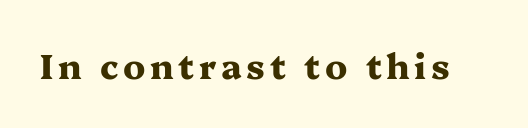
The image shows 34 px heavy, wide serif type, upright; set not underlined; medium stroke contrast and a medium x-height.
